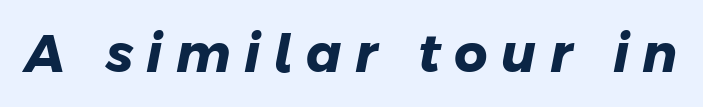
{"serif": "no", "bold": "yes", "weight": "heavy", "width": "normal", "stroke_contrast": "low", "x_height": "medium", "monospaced": "no", "underline": "no", "letter_spacing": "wide", "letter_spacing_em": 0.26, "glyph_px": 52}
